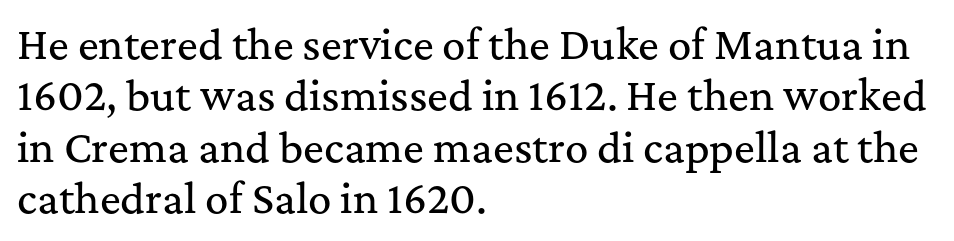
Q: Is the text italic (slanted)? A: No, it is upright.
Q: Is the typeface a serif or a sans-serif typeface? A: Serif.
Q: Is the text underlined? A: No.
Q: How is the paragraph aligned? A: Left-aligned.
Q: Is the spacing between letters normal or unusually wide? A: Normal.
Q: Is the spacing between lines tight, normal or loose? A: Normal.
Q: Width (condensed, normal, or wide)? A: Normal.
Q: Stroke contrast? A: Medium.
Q: x-height? A: Medium.
Q: Monospaced? A: No.
